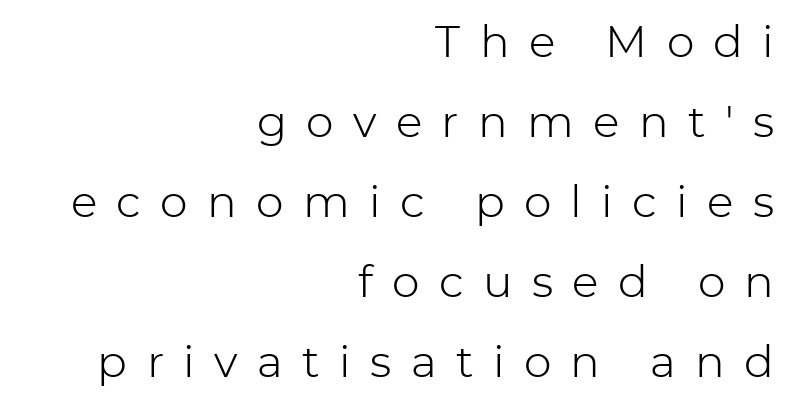
{"serif": "no", "italic": "no", "bold": "no", "weight": "light", "width": "normal", "stroke_contrast": "low", "x_height": "medium", "monospaced": "no", "underline": "no", "align": "right", "line_spacing_ratio": 1.82, "letter_spacing": "wide", "letter_spacing_em": 0.44, "glyph_px": 44}
